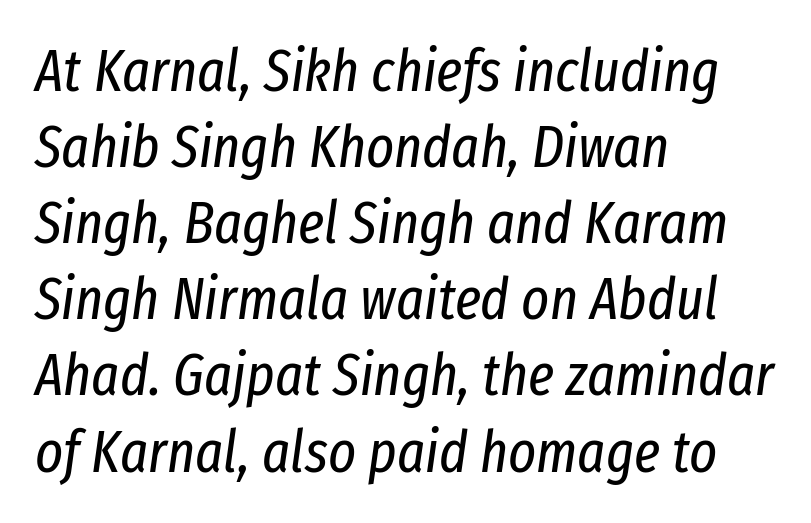
Q: Is the text bold? A: No.
Q: Is the text italic (slanted)? A: Yes, it leans right by about 8 degrees.
Q: Is the text underlined? A: No.
Q: How is the paragraph aligned? A: Left-aligned.
Q: Is the spacing between letters normal or unusually wide? A: Normal.
Q: Is the spacing between lines tight, normal or loose? A: Normal.
Q: Width (condensed, normal, or wide)? A: Condensed.
Q: Stroke contrast? A: Low.
Q: x-height? A: Medium.
Q: Monospaced? A: No.
